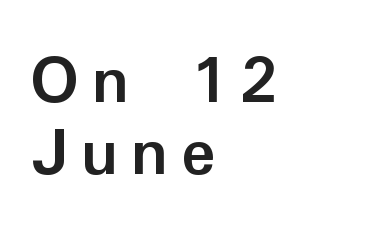
Horizontal bands of white between lines are thin slivers. Students, this is bold: see how much ink each stroke carries. The passage shown is not underscored anywhere. No italicization has been applied; the sample stays upright. A sans-serif font was chosen for this passage. Think of a printed novel: that variable character pitch is what you see here.
